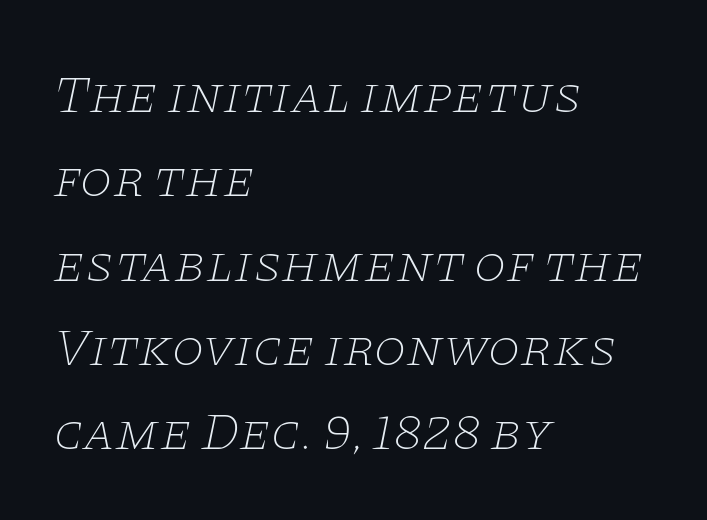
Q: Is the text bold? A: No.
Q: Is the text italic (slanted)? A: Yes, it leans right by about 11 degrees.
Q: Is the typeface a serif or a sans-serif typeface? A: Serif.
Q: Is the text underlined? A: No.
Q: How is the paragraph aligned? A: Left-aligned.
Q: Is the spacing between letters normal or unusually wide? A: Normal.
Q: Is the spacing between lines tight, normal or loose? A: Normal.
Q: Width (condensed, normal, or wide)? A: Wide.
Q: Stroke contrast? A: Low.
Q: x-height? A: Large.
Q: Monospaced? A: No.
